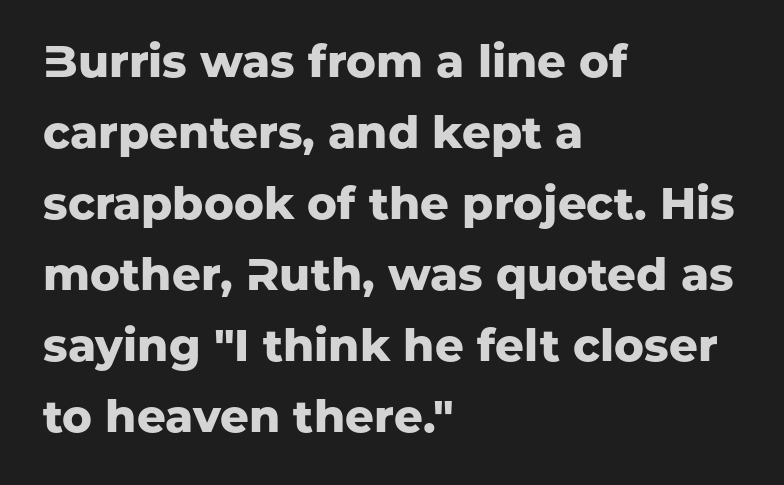
Each row of text sits above clean, open space. A full-strength bold gives these letters their thick strokes. Compared with typical body copy, the letter spacing here is the same. The line-height multiplier appears to be the usual default. Unlike italic type, these characters show no tilt at all. The font family rendered here belongs to the sans-serif group.
